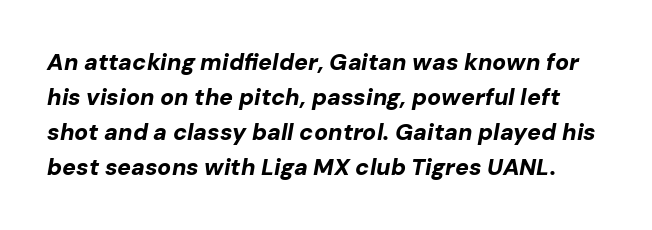
{"italic": "yes", "lean": "right", "slant_degrees": 10, "bold": "yes", "underline": "no", "line_spacing": "normal", "line_spacing_ratio": 1.52, "letter_spacing": "normal", "letter_spacing_em": 0.0, "glyph_px": 23}
